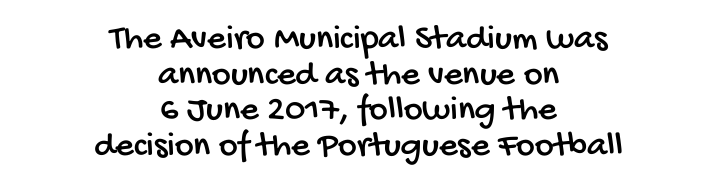
The image shows 36 px condensed sans-serif type; set centered, tight line spacing (0.99x), normal letter spacing, not underlined; low stroke contrast and a large x-height.
